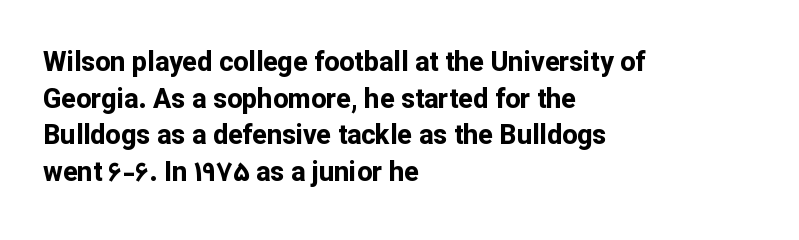
Casual observation: everything's shoved over to the left. Look at the tracking — it's just the regular setting, nothing added. The rendering uses a moderate line-height, typical for paragraphs. Decoration check: the copy has no underline. The face used here has the dense, thick strokes of a bold. The typography opts for an upright posture over an oblique one.
